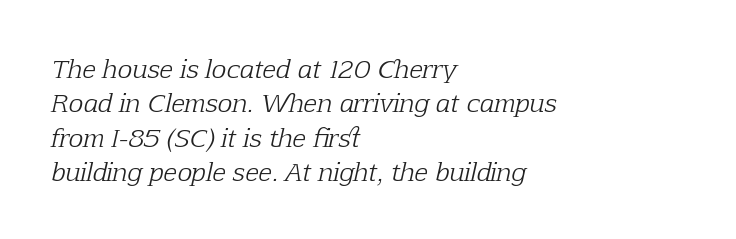
There is no visible air inserted between adjacent glyphs. The typography opts for an oblique posture over an upright one. Horizontal alignment here is leftward, the default for most running prose. Regular leading.
